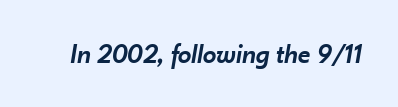
The image shows 27 px text type, italic (leaning right); set normal letter spacing, not underlined.
